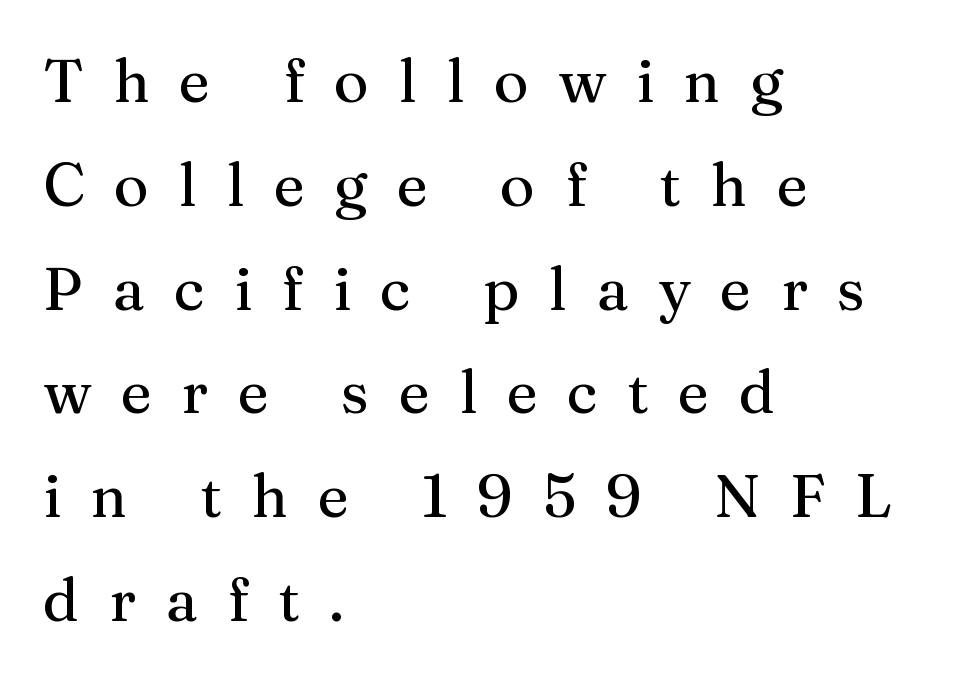
The image shows 60 px serif type, upright; set left-aligned, line spacing 1.73x, unusually wide letter spacing (+0.49 em), not underlined; medium stroke contrast and a medium x-height.
